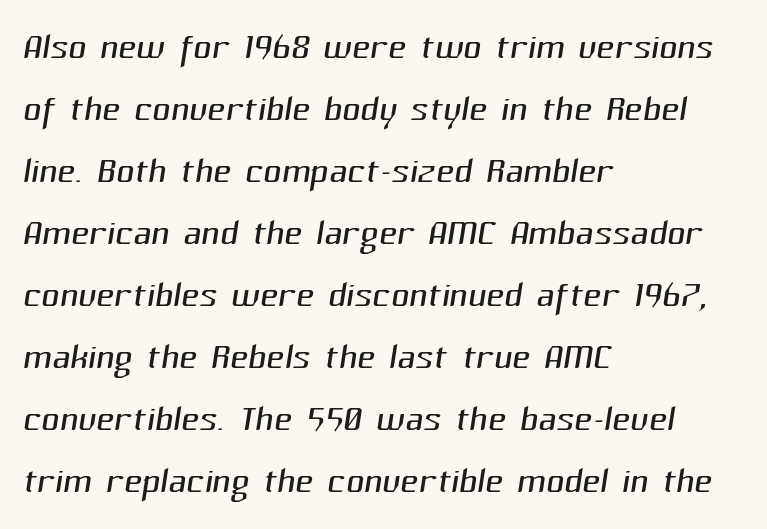
{"serif": "no", "bold": "no", "weight": "light", "width": "normal", "stroke_contrast": "medium", "x_height": "medium", "monospaced": "no", "underline": "no", "align": "left", "line_spacing_ratio": 1.24, "letter_spacing": "normal", "letter_spacing_em": 0.0, "glyph_px": 50}
